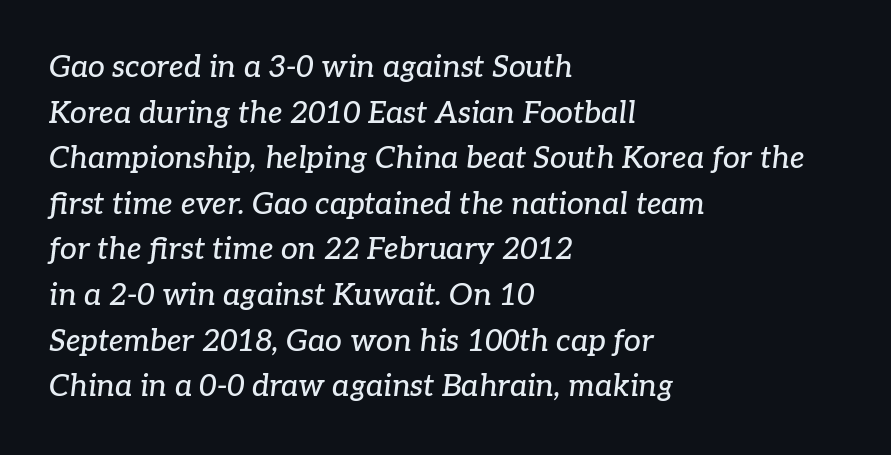
The passage shown stacks its lines at a standard gap. A clean baseline with only descenders dipping below it. The typesetter chose a ragged-right arrangement here. Does the type have serifs? Yes, each stem ends in a small foot. The face used here has a pronounced slope to its letters. Short note: letters normally spaced.
